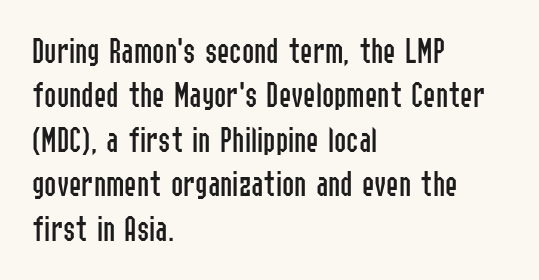
Q: Is the text bold? A: No.
Q: Is the text italic (slanted)? A: No, it is upright.
Q: Is the typeface a serif or a sans-serif typeface? A: Sans-serif.
Q: Is the text underlined? A: No.
Q: How is the paragraph aligned? A: Left-aligned.
Q: Is the spacing between letters normal or unusually wide? A: Normal.
Q: Width (condensed, normal, or wide)? A: Condensed.
Q: Stroke contrast? A: Low.
Q: x-height? A: Medium.
Q: Monospaced? A: No.
